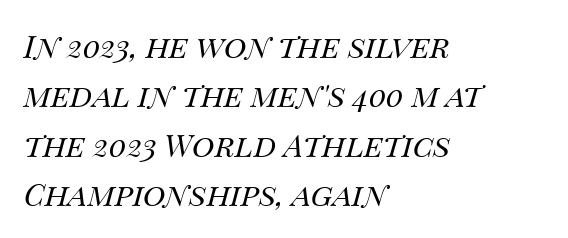
The image shows 31 px regular-weight type, italic (leaning right); set left-aligned, normal line spacing (1.59x), normal letter spacing, not underlined; medium stroke contrast and a large x-height.
